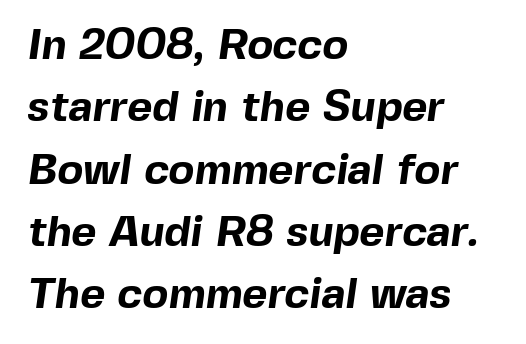
The image shows 43 px bold sans-serif type; set left-aligned, normal line spacing (1.45x), normal letter spacing, not underlined; a medium x-height.
